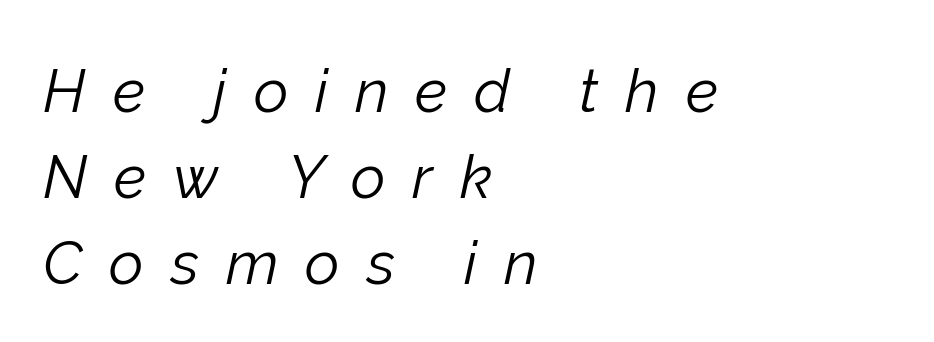
This sample has the flowing, uneven cadence of proportional lettering. Horizontal alignment here is leftward, the default for most running prose. This rendering widens character spacing well past its baseline value. Nothing heavy about these letters — not bold at all.
